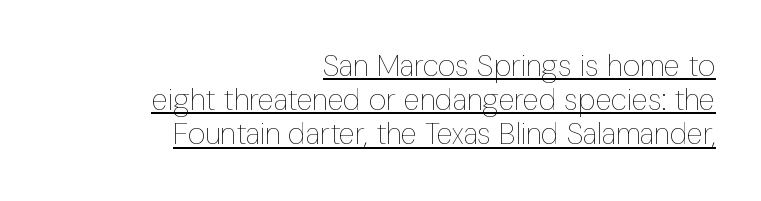
Is there much room between lines? No — they nearly touch. Looks like regular typesetting: each glyph gets only the width it needs. A baseline rule has been typeset under these characters. In terms of letterspacing, this is plain default setting. The letters stand upright; this is a roman face. The lines in this sample share a right terminus and differ only in where they begin.
